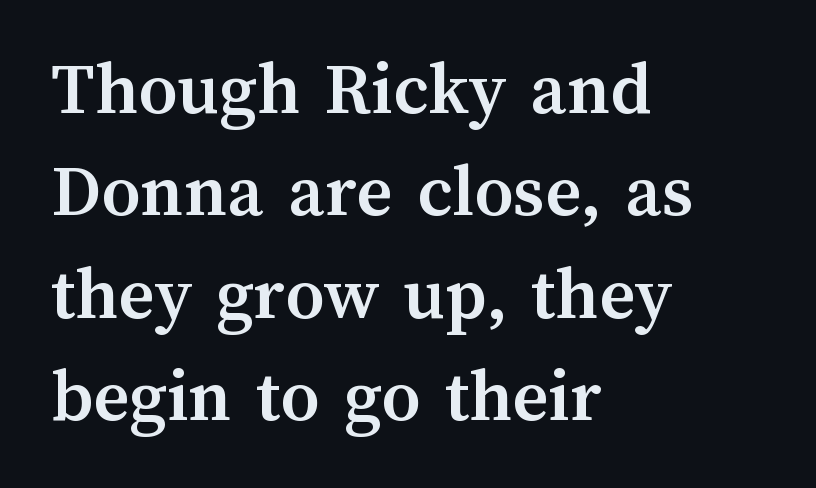
{"italic": "no", "bold": "yes", "weight": "semibold", "width": "normal", "stroke_contrast": "medium", "x_height": "medium", "monospaced": "no", "underline": "no", "align": "left", "line_spacing": "normal", "line_spacing_ratio": 1.33, "letter_spacing": "normal", "letter_spacing_em": 0.0, "glyph_px": 77}
